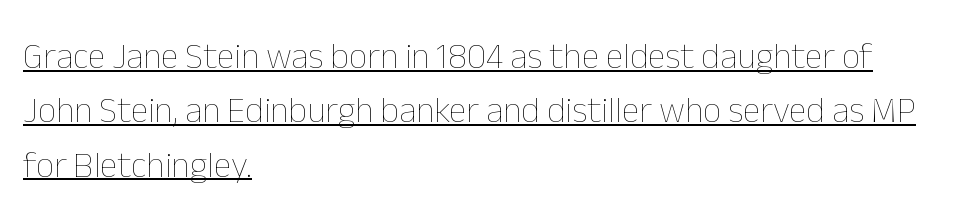
These characters rest on top of a visible drawn line. Nope, not italic — everything's standing straight. Is this a fixed-width face? No — the glyphs have proportional, varying widths. Weight: regular or lighter. The vertical gap from one line to the next is medium. Look at the tracking — it's just the regular setting, nothing added.
